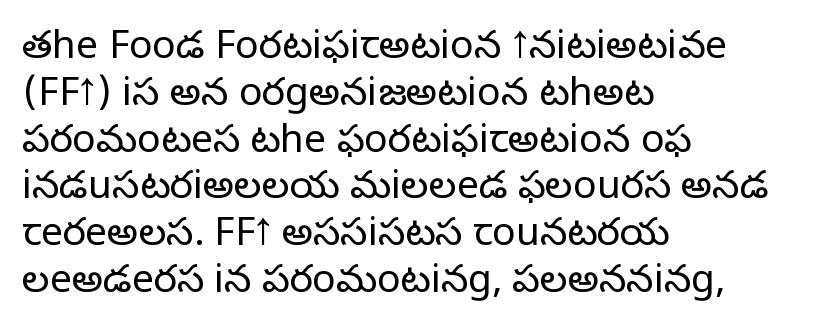
{"serif": "no", "italic": "no", "bold": "no", "weight": "light", "width": "normal", "stroke_contrast": "low", "x_height": "medium", "monospaced": "no", "underline": "no", "align": "left", "line_spacing_ratio": 1.2, "letter_spacing": "normal", "letter_spacing_em": 0.0, "glyph_px": 39}
